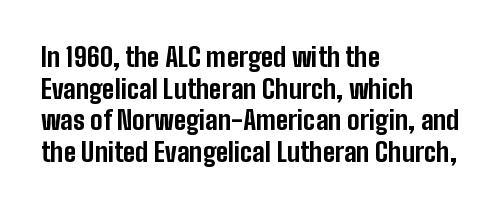
Q: Is the text bold? A: Yes.
Q: Is the text italic (slanted)? A: No, it is upright.
Q: Is the text underlined? A: No.
Q: How is the paragraph aligned? A: Left-aligned.
Q: Is the spacing between letters normal or unusually wide? A: Normal.
